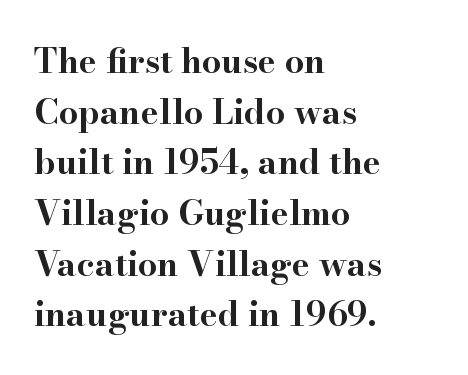
A bare baseline throughout the passage. I'd describe the lettering as bold — thick and assertive. The letters stand straight up with perfectly vertical stems. Yep, those are serifs on the letters. These lines are set flush left with a ragged right edge.
